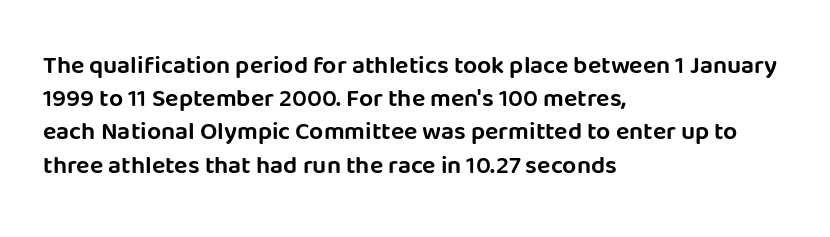
The image shows 25 px text type, upright; set left-aligned, normal line spacing (1.33x), normal letter spacing, not underlined.
